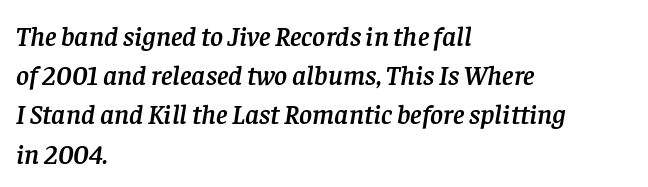
The image shows 28 px serif type, italic (leaning right); set left-aligned, normal line spacing (1.4x), normal letter spacing, not underlined; low stroke contrast and a large x-height.
